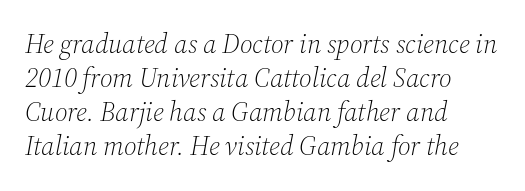
The image shows 27 px text type, italic (leaning right); set left-aligned, normal line spacing (1.26x), normal letter spacing, not underlined.
